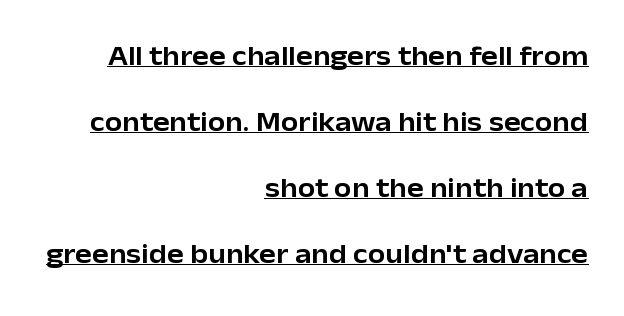
Decoration check: the copy is underlined. Here the glyphs are tracked normally, forming tight word shapes. Vertical spacing — loose. The passage shown is typeset with a sans-serif family. Notice how the stems are strictly vertical — no italics here. Note the varied advance widths — an 'i' is clearly narrower than an 'm'.
